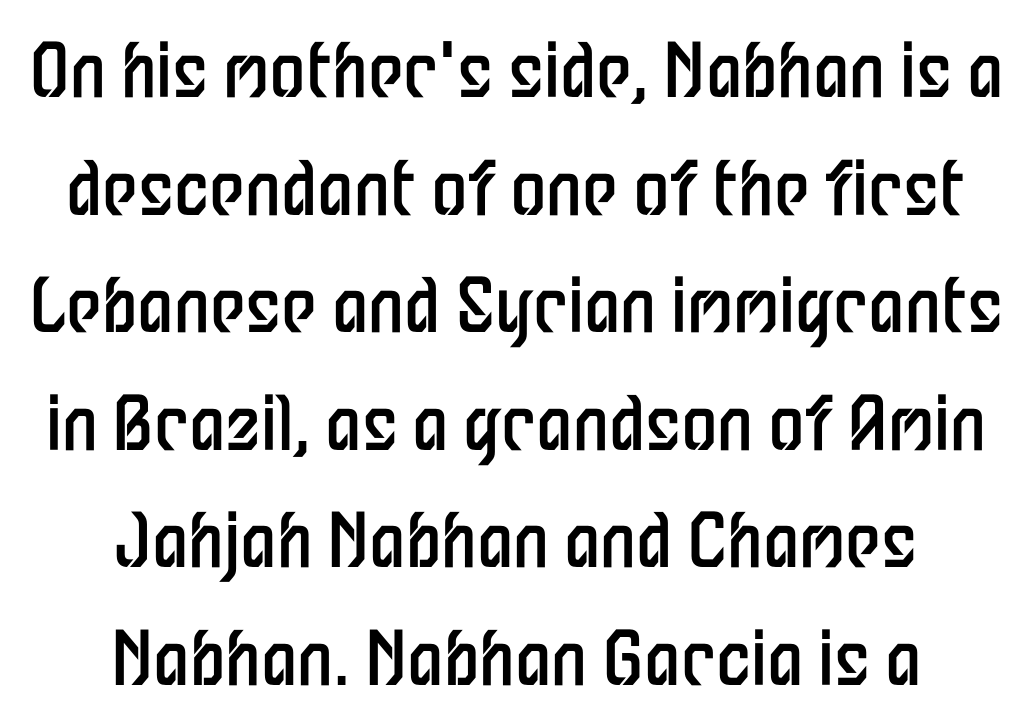
A typesetter would call this leading conventional body-copy spacing. The space directly below the letters is spotless. The rendering uses natural spacing where letterforms have individual widths. Where is the straight margin? There isn't one; the lines are centered. The gaps between neighbouring characters are ordinary and unremarkable. Serif or sans? Sans — the stroke terminals are bare.
